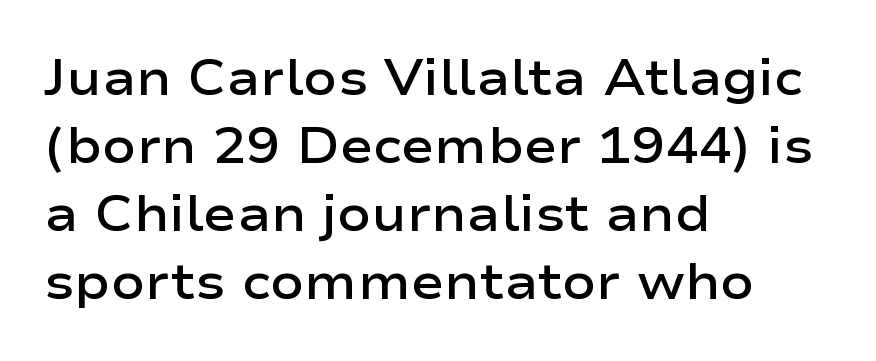
The image shows 50 px semibold, wide sans-serif type, upright; set left-aligned, normal line spacing (1.36x), normal letter spacing, not underlined; low stroke contrast and a medium x-height.
